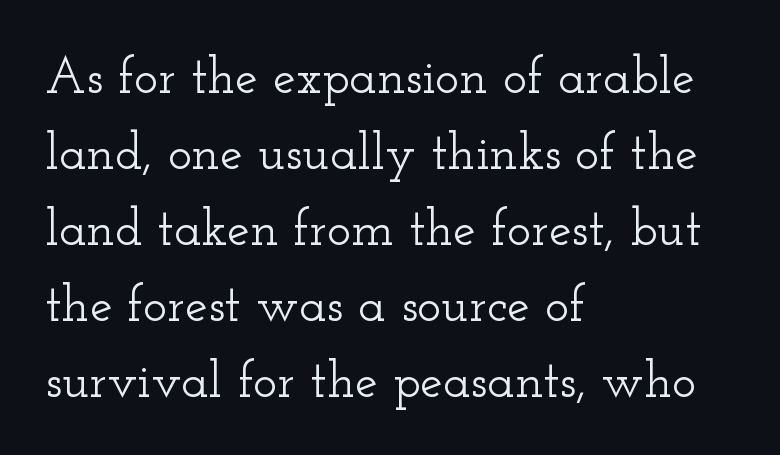
A typesetter would call this proportional, since set widths differ per character. Glyph-to-glyph distance matches everyday printed text. The baseline area is clear. Stroke terminals: seriffed.
